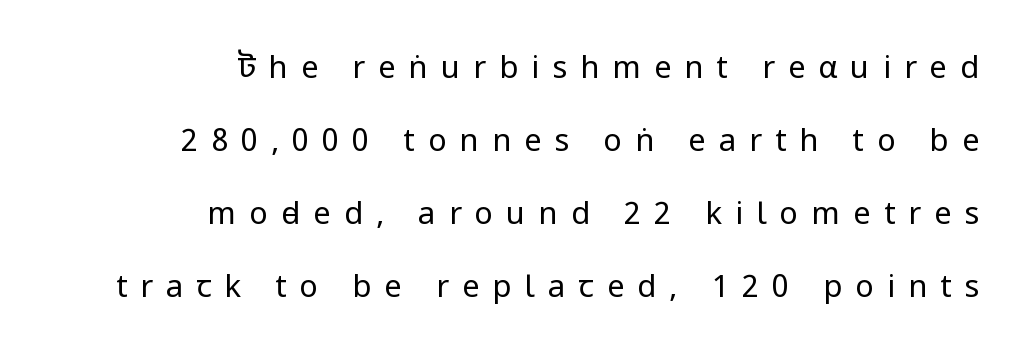
{"serif": "no", "italic": "no", "bold": "no", "weight": "regular", "width": "condensed", "stroke_contrast": "low", "underline": "no", "align": "right", "line_spacing": "loose", "line_spacing_ratio": 2.35, "letter_spacing": "wide", "letter_spacing_em": 0.42, "glyph_px": 31}
